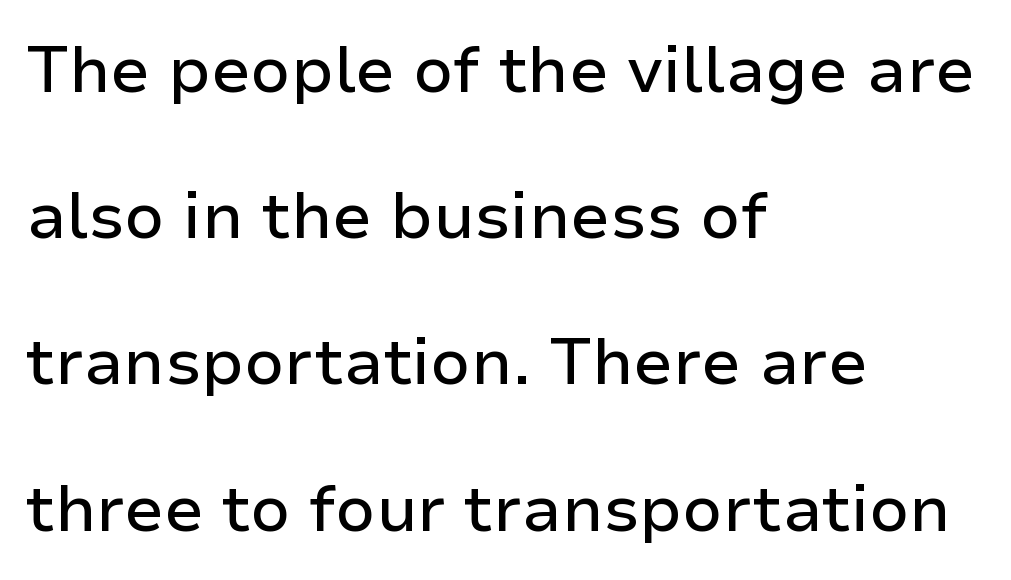
The tracking reads as untouched default to a designer's eye. Honestly, there is no underline to notice here at all. Spacing verdict: proportional, widths tailored to each character. You can tell from the bare stems that sans-serif type was used.
